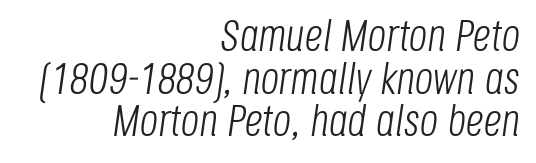
Q: Is the text bold? A: No.
Q: Is the text italic (slanted)? A: Yes, it leans right by about 8 degrees.
Q: Is the text underlined? A: No.
Q: How is the paragraph aligned? A: Right-aligned.
Q: Is the spacing between letters normal or unusually wide? A: Normal.
Q: Is the spacing between lines tight, normal or loose? A: Tight.
Q: Width (condensed, normal, or wide)? A: Condensed.
Q: Stroke contrast? A: Low.
Q: x-height? A: Large.
Q: Monospaced? A: No.
